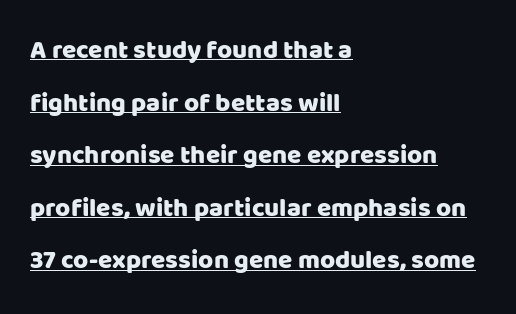
The image shows 26 px text type, upright; set left-aligned, loose line spacing (2.02x), normal letter spacing, underlined.
